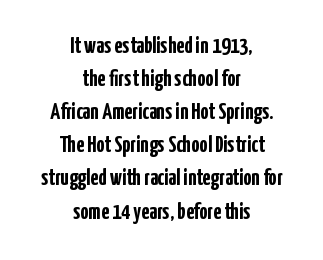
Q: Is the text bold? A: Yes.
Q: Is the text italic (slanted)? A: No, it is upright.
Q: Is the text underlined? A: No.
Q: How is the paragraph aligned? A: Centered.
Q: Is the spacing between letters normal or unusually wide? A: Normal.
Q: Is the spacing between lines tight, normal or loose? A: Normal.
